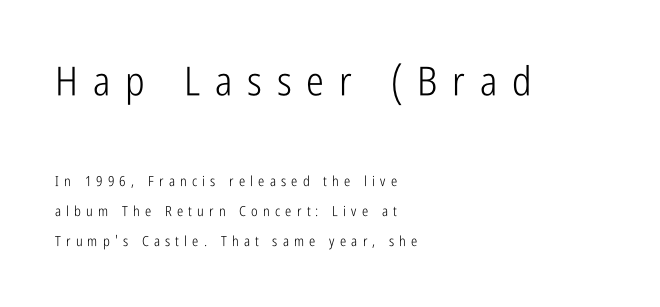
Q: Is the text bold? A: No.
Q: Is the text italic (slanted)? A: No, it is upright.
Q: Is the typeface a serif or a sans-serif typeface? A: Sans-serif.
Q: Is the text underlined? A: No.
Q: How is the paragraph aligned? A: Left-aligned.
Q: Is the spacing between letters normal or unusually wide? A: Unusually wide.
Q: Is the spacing between lines tight, normal or loose? A: Loose.
Q: Which block of text is set in a larger size, the first (top) or the second (bottom)? A: The first (top) one.
Q: Width (condensed, normal, or wide)? A: Condensed.
Q: Stroke contrast? A: Low.
Q: x-height? A: Medium.
Q: Monospaced? A: No.
